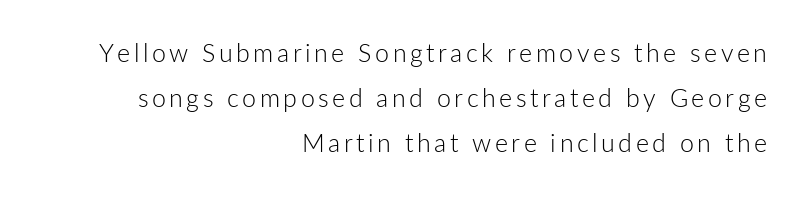
Weight: regular or lighter. The rendering anchors every line to the right-hand side. It's the straight-up-and-down kind of type. Glance below the letters and you will spot only blank space.
